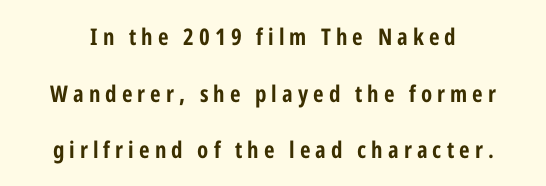
The image shows 23 px bold type, upright; set loose line spacing (2.46x), unusually wide letter spacing (+0.22 em), not underlined.
